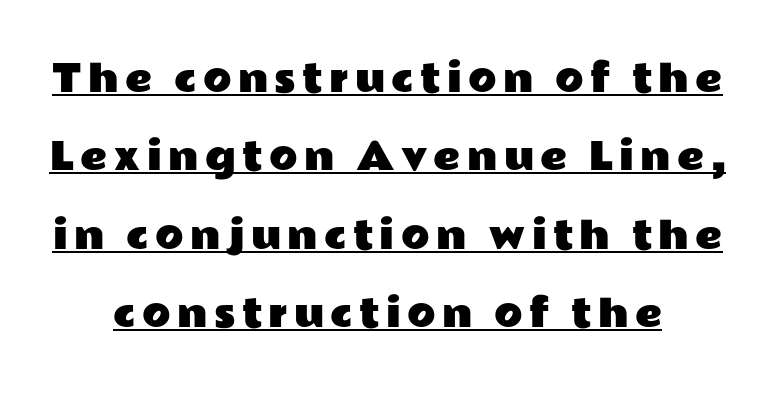
Leading is clearly above the norm, producing a sparse column. Here the designer chose a conventional face with non-uniform glyph widths. Does the lettering tilt? It doesn't — this is upright. Underlining? Definitely there.
